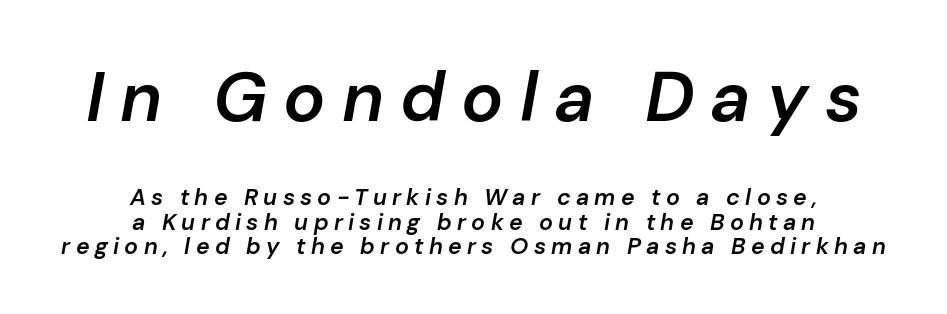
The image shows 70 px semibold type, italic (leaning right); set centered, tight line spacing (1.07x), unusually wide letter spacing (+0.23 em), not underlined; the first (top) block is 3.04x larger; low stroke contrast and a medium x-height.
